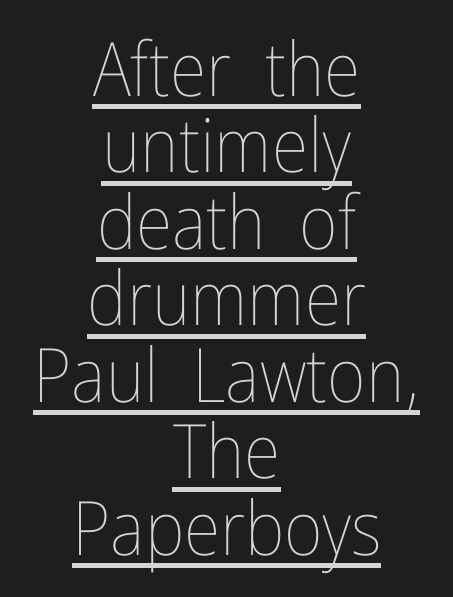
Q: Is the text bold? A: No.
Q: Is the text italic (slanted)? A: No, it is upright.
Q: Is the text underlined? A: Yes.
Q: How is the paragraph aligned? A: Centered.
Q: Is the spacing between letters normal or unusually wide? A: Normal.
Q: Is the spacing between lines tight, normal or loose? A: Tight.
Q: Width (condensed, normal, or wide)? A: Condensed.
Q: Stroke contrast? A: Low.
Q: x-height? A: Medium.
Q: Monospaced? A: No.
